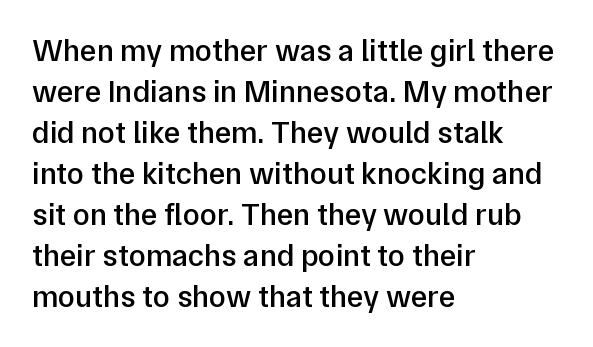
There is no visible air inserted between adjacent glyphs. The glyphs in this specimen are sans serif. When letters stand straight like this, we call the style roman or upright. Underline: absent.
